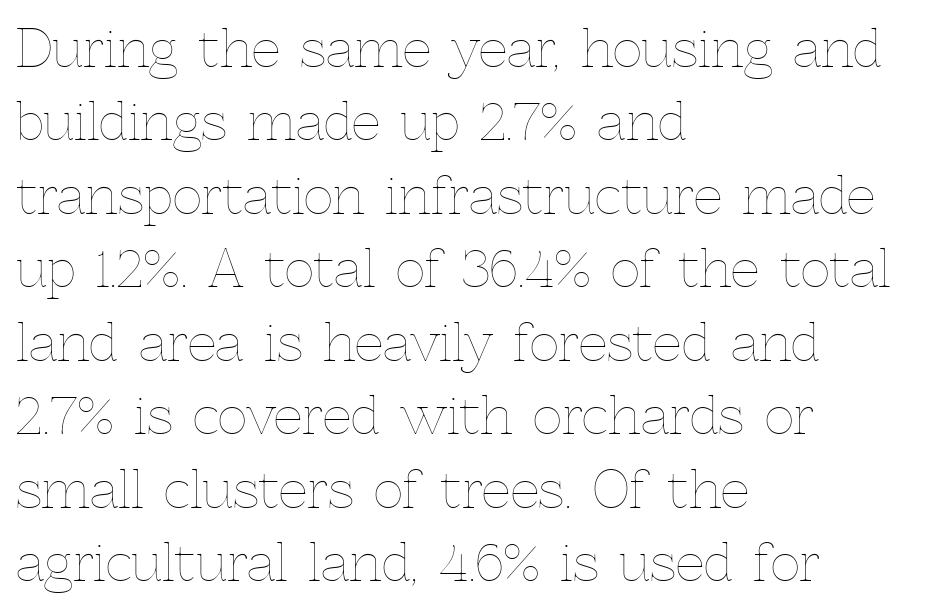
Q: Is the text bold? A: No.
Q: Is the text italic (slanted)? A: No, it is upright.
Q: Is the text underlined? A: No.
Q: How is the paragraph aligned? A: Left-aligned.
Q: Is the spacing between letters normal or unusually wide? A: Normal.
Q: Is the spacing between lines tight, normal or loose? A: Normal.
Q: Width (condensed, normal, or wide)? A: Normal.
Q: x-height? A: Medium.
Q: Monospaced? A: No.
